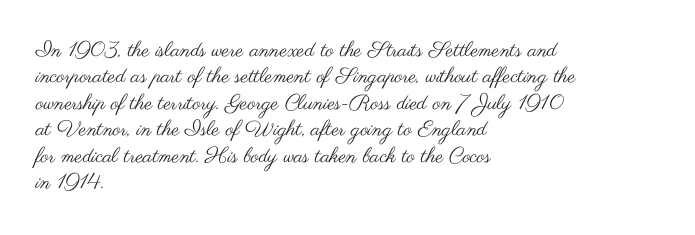
The image shows 21 px text type; set left-aligned, normal line spacing (1.26x), normal letter spacing, not underlined.
